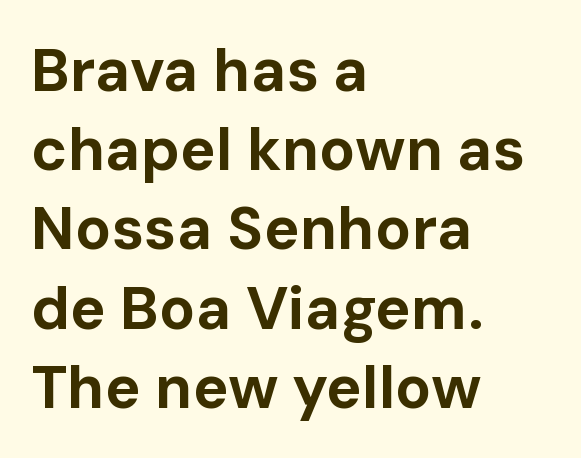
The image shows 60 px bold sans-serif type, upright; set left-aligned, normal line spacing (1.32x), normal letter spacing, not underlined; low stroke contrast and a medium x-height.
